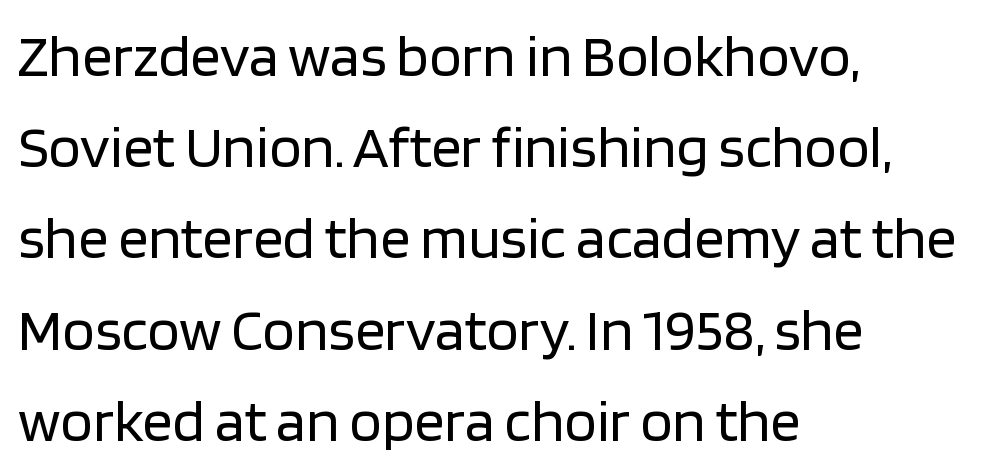
Q: Is the text bold? A: No.
Q: Is the text italic (slanted)? A: No, it is upright.
Q: Is the typeface a serif or a sans-serif typeface? A: Sans-serif.
Q: Is the text underlined? A: No.
Q: How is the paragraph aligned? A: Left-aligned.
Q: Is the spacing between letters normal or unusually wide? A: Normal.
Q: Is the spacing between lines tight, normal or loose? A: Normal.
Q: Width (condensed, normal, or wide)? A: Normal.
Q: Stroke contrast? A: Low.
Q: x-height? A: Large.
Q: Monospaced? A: No.
